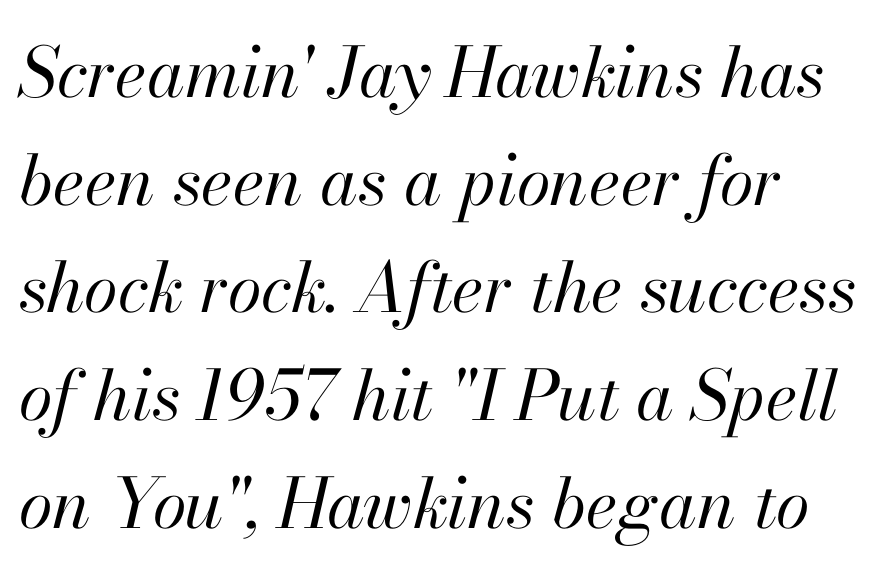
Inter-character spacing is left at the font's built-in metrics. Just letters on the line, the space beneath them empty. Evenly set lines give the paragraph a standard silhouette. Each letter keeps its own natural width here, so spacing adapts to shape. The paragraph shown leans on its left margin.
